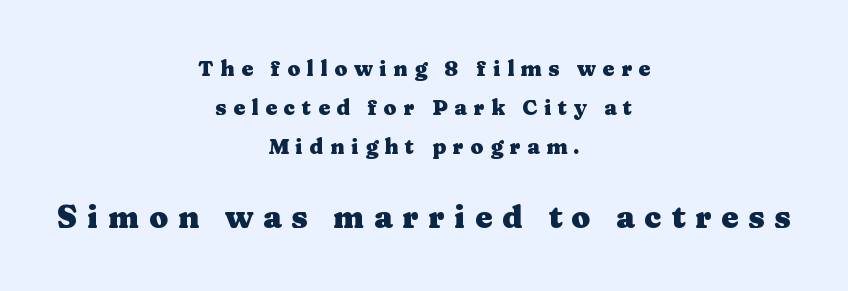
Q: Is the text bold? A: Yes.
Q: Is the text italic (slanted)? A: No, it is upright.
Q: Is the typeface a serif or a sans-serif typeface? A: Serif.
Q: Is the text underlined? A: No.
Q: How is the paragraph aligned? A: Centered.
Q: Is the spacing between letters normal or unusually wide? A: Unusually wide.
Q: Which block of text is set in a larger size, the first (top) or the second (bottom)? A: The second (bottom) one.
Q: Width (condensed, normal, or wide)? A: Wide.
Q: Stroke contrast? A: Medium.
Q: x-height? A: Medium.
Q: Monospaced? A: No.
